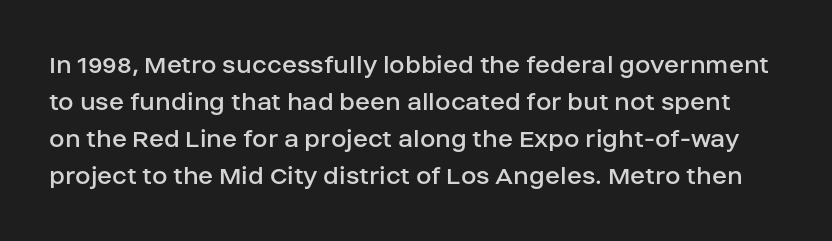
Q: Is the text bold? A: No.
Q: Is the text italic (slanted)? A: No, it is upright.
Q: Is the typeface a serif or a sans-serif typeface? A: Sans-serif.
Q: Is the text underlined? A: No.
Q: Is the spacing between letters normal or unusually wide? A: Normal.
Q: Is the spacing between lines tight, normal or loose? A: Normal.
Q: Width (condensed, normal, or wide)? A: Normal.
Q: Stroke contrast? A: Low.
Q: x-height? A: Large.
Q: Monospaced? A: No.
